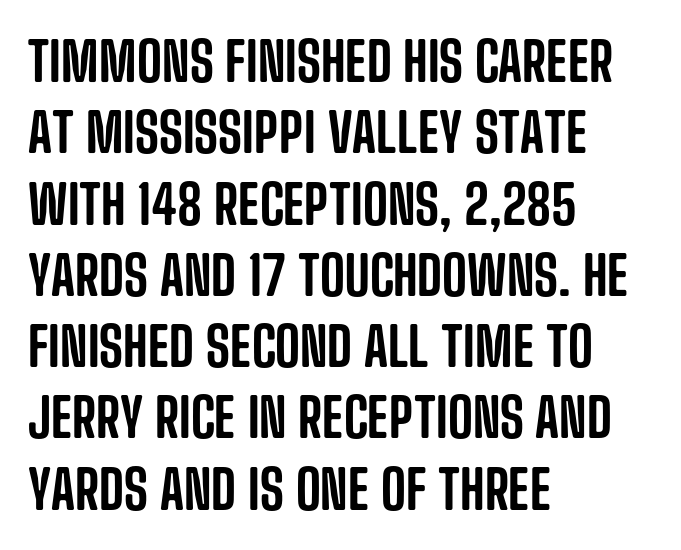
Standard letterfit; no display-style spreading of the glyphs. The letters advance in unequal steps, a hallmark of proportional type. The passage shown is not underscored anywhere. Notice how the passage keeps a crisp vertical edge on the left only. Is this a sans? Yes — the strokes have no serifs.
